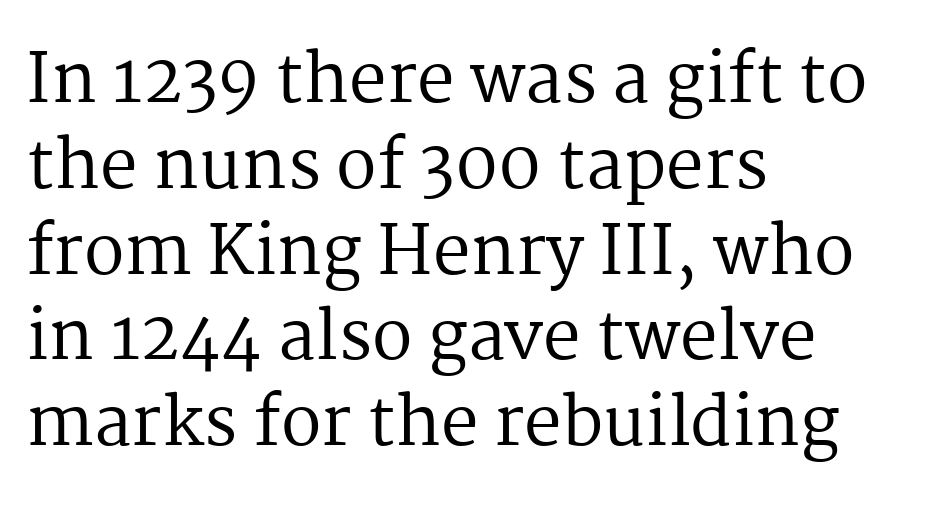
Q: Is the text bold? A: No.
Q: Is the text italic (slanted)? A: No, it is upright.
Q: Is the typeface a serif or a sans-serif typeface? A: Serif.
Q: Is the text underlined? A: No.
Q: How is the paragraph aligned? A: Left-aligned.
Q: Is the spacing between letters normal or unusually wide? A: Normal.
Q: Is the spacing between lines tight, normal or loose? A: Normal.
Q: Width (condensed, normal, or wide)? A: Normal.
Q: Stroke contrast? A: Medium.
Q: x-height? A: Medium.
Q: Monospaced? A: No.
